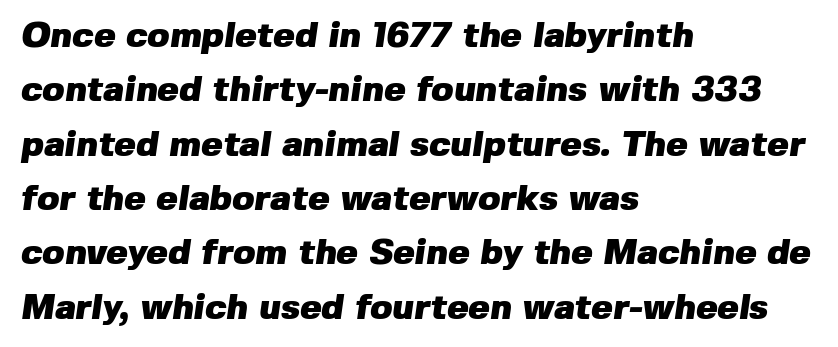
Q: Is the text bold? A: Yes.
Q: Is the typeface a serif or a sans-serif typeface? A: Sans-serif.
Q: Is the text underlined? A: No.
Q: How is the paragraph aligned? A: Left-aligned.
Q: Is the spacing between letters normal or unusually wide? A: Normal.
Q: Is the spacing between lines tight, normal or loose? A: Normal.
Q: Width (condensed, normal, or wide)? A: Normal.
Q: Stroke contrast? A: Low.
Q: x-height? A: Medium.
Q: Monospaced? A: No.
